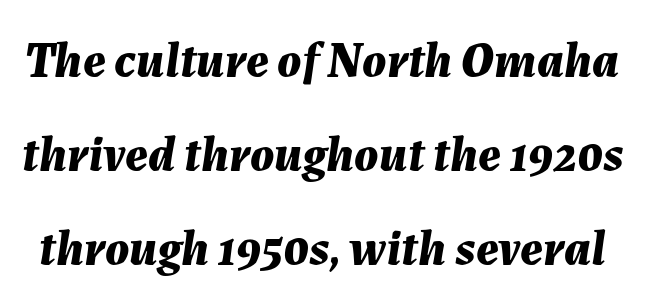
Q: Is the text bold? A: Yes.
Q: Is the text italic (slanted)? A: Yes, it leans right by about 7 degrees.
Q: Is the text underlined? A: No.
Q: Is the spacing between letters normal or unusually wide? A: Normal.
Q: Width (condensed, normal, or wide)? A: Normal.
Q: Stroke contrast? A: Medium.
Q: x-height? A: Medium.
Q: Monospaced? A: No.
